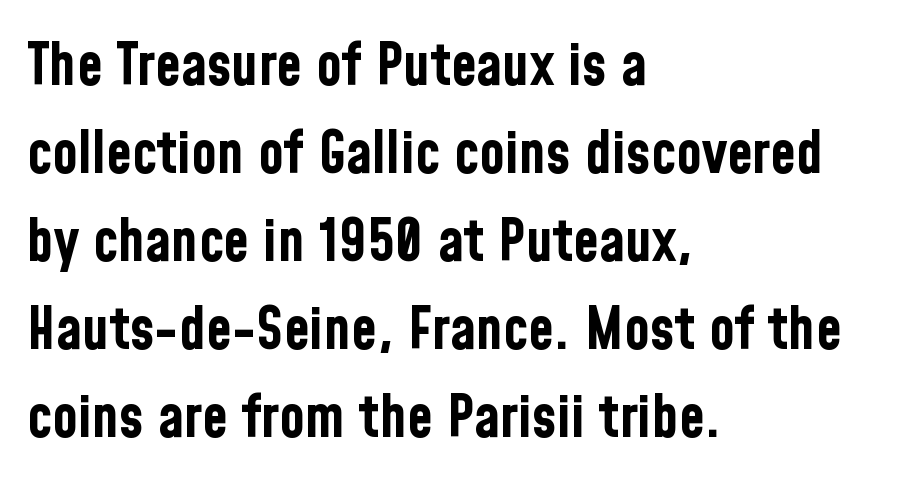
Q: Is the text bold? A: Yes.
Q: Is the text italic (slanted)? A: No, it is upright.
Q: Is the typeface a serif or a sans-serif typeface? A: Sans-serif.
Q: Is the text underlined? A: No.
Q: How is the paragraph aligned? A: Left-aligned.
Q: Is the spacing between letters normal or unusually wide? A: Normal.
Q: Is the spacing between lines tight, normal or loose? A: Normal.
Q: Width (condensed, normal, or wide)? A: Condensed.
Q: Stroke contrast? A: Low.
Q: x-height? A: Medium.
Q: Monospaced? A: No.
